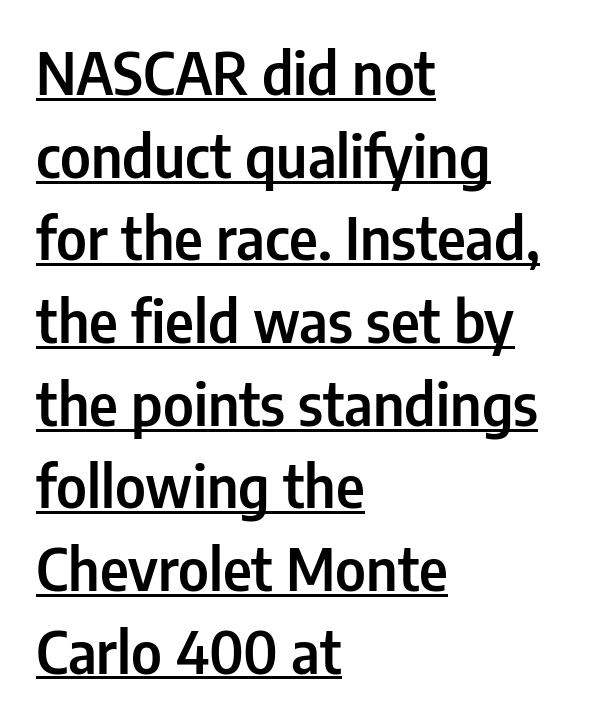
Q: Is the text italic (slanted)? A: No, it is upright.
Q: Is the typeface a serif or a sans-serif typeface? A: Sans-serif.
Q: Is the text underlined? A: Yes.
Q: How is the paragraph aligned? A: Left-aligned.
Q: Is the spacing between letters normal or unusually wide? A: Normal.
Q: Is the spacing between lines tight, normal or loose? A: Normal.
Q: Width (condensed, normal, or wide)? A: Condensed.
Q: Stroke contrast? A: Low.
Q: x-height? A: Medium.
Q: Monospaced? A: No.
